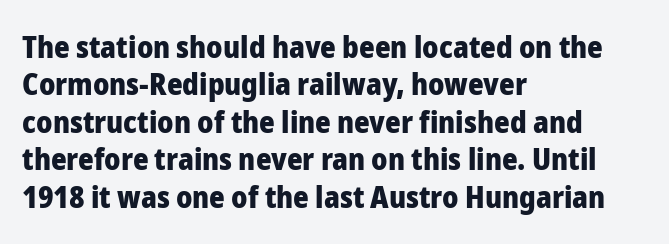
Q: Is the text bold? A: Yes.
Q: Is the text italic (slanted)? A: No, it is upright.
Q: Is the typeface a serif or a sans-serif typeface? A: Sans-serif.
Q: Is the text underlined? A: No.
Q: How is the paragraph aligned? A: Left-aligned.
Q: Is the spacing between letters normal or unusually wide? A: Normal.
Q: Is the spacing between lines tight, normal or loose? A: Normal.
Q: Width (condensed, normal, or wide)? A: Normal.
Q: Stroke contrast? A: Low.
Q: x-height? A: Medium.
Q: Monospaced? A: No.
